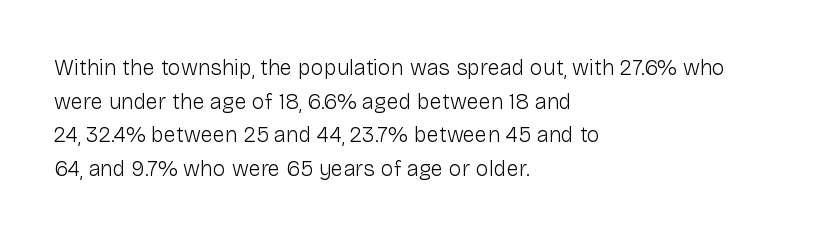
{"italic": "no", "bold": "no", "underline": "no", "align": "left", "line_spacing": "normal", "line_spacing_ratio": 1.53, "letter_spacing": "normal", "letter_spacing_em": 0.0, "glyph_px": 22}
